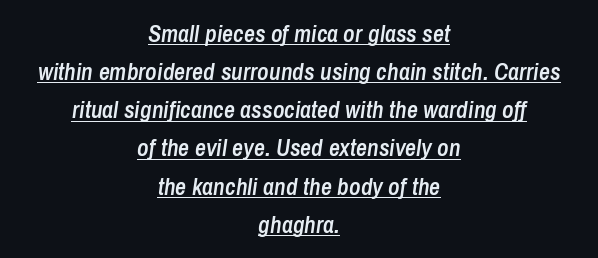
Each new line begins a customary step beneath the previous one. The typesetter has applied underlining to the passage shown. Observe the lean: these are italic letterforms. Casual observation: everything's sitting right in the middle. What stands out about the letter spacing? Nothing — it is the standard amount.
